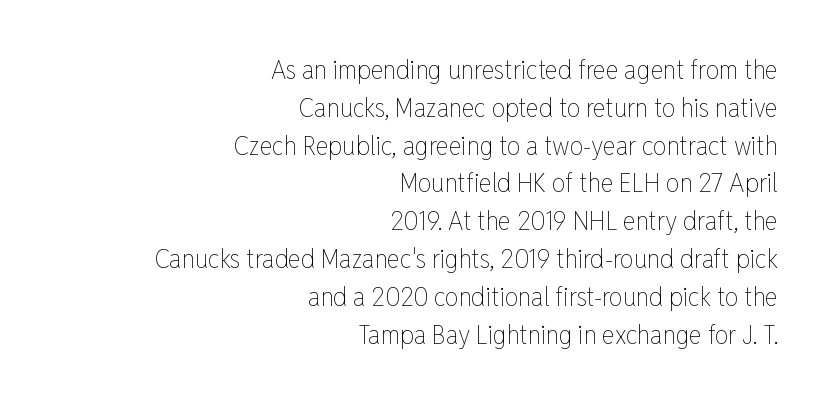
The image shows 27 px text type, upright; set right-aligned, normal line spacing (1.4x), normal letter spacing, not underlined.
